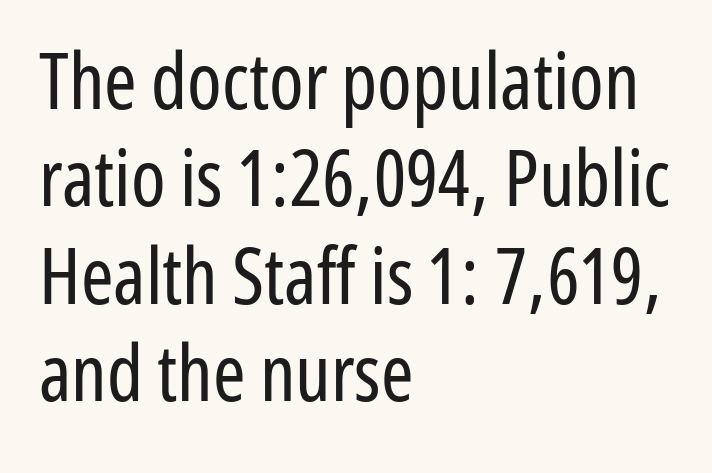
Q: Is the text bold? A: No.
Q: Is the text italic (slanted)? A: No, it is upright.
Q: Is the typeface a serif or a sans-serif typeface? A: Sans-serif.
Q: Is the text underlined? A: No.
Q: How is the paragraph aligned? A: Left-aligned.
Q: Is the spacing between letters normal or unusually wide? A: Normal.
Q: Is the spacing between lines tight, normal or loose? A: Normal.
Q: Width (condensed, normal, or wide)? A: Condensed.
Q: Stroke contrast? A: Low.
Q: x-height? A: Medium.
Q: Monospaced? A: No.
